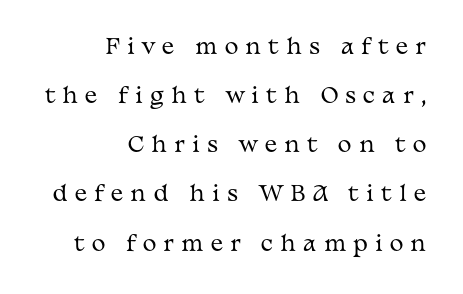
The letterforms stand isolated, each surrounded by extra space. The string is rendered with underlining switched off. How would I describe the line gaps? Wide and relaxed. Italic: no, the glyphs are upright roman. The letters look calm and open, with moderate or lighter stems. Typeset ragged left — the right edge is the straight one.
